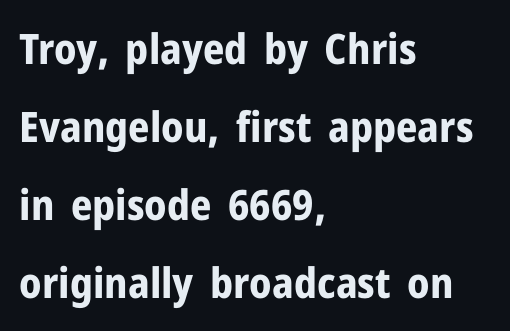
The image shows 42 px bold sans-serif type, upright; set left-aligned, line spacing 1.86x, normal letter spacing, not underlined; low stroke contrast and a medium x-height.
